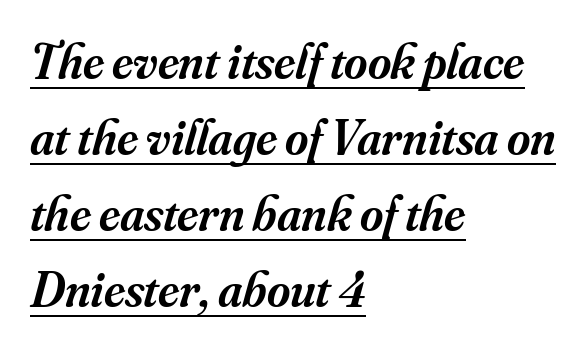
{"serif": "yes", "italic": "yes", "lean": "right", "slant_degrees": 16, "bold": "semi", "weight": "semibold", "width": "normal", "stroke_contrast": "medium", "x_height": "small", "monospaced": "no", "underline": "yes", "align": "left", "line_spacing": "normal", "line_spacing_ratio": 1.52, "letter_spacing": "normal", "letter_spacing_em": 0.0, "glyph_px": 50}
